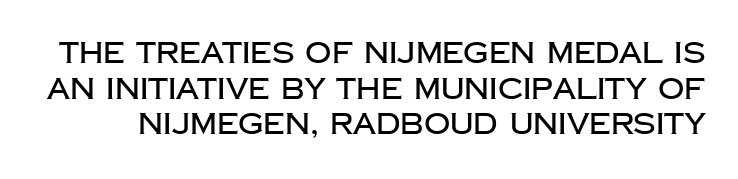
The image shows 29 px sans-serif type, upright; set line spacing 1.23x, normal letter spacing, not underlined; low stroke contrast and a large x-height.
